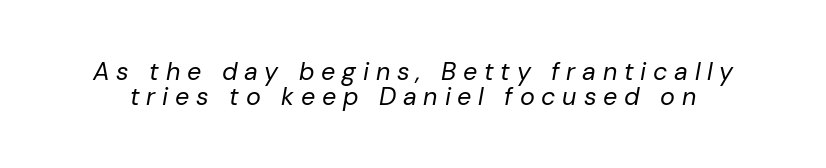
The image shows 25 px text type, italic (leaning right); set tight line spacing (0.99x), unusually wide letter spacing (+0.27 em), not underlined.
